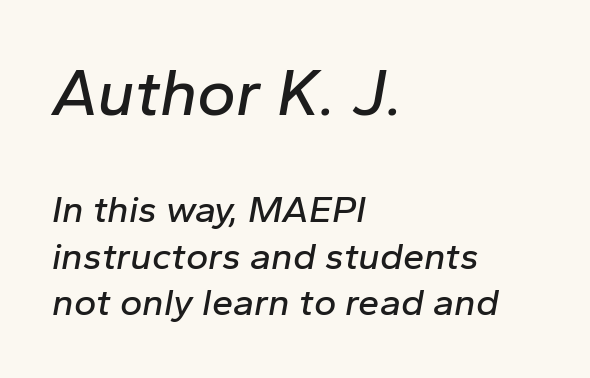
Q: Is the text italic (slanted)? A: Yes, it leans right by about 10 degrees.
Q: Is the text underlined? A: No.
Q: How is the paragraph aligned? A: Left-aligned.
Q: Is the spacing between letters normal or unusually wide? A: Normal.
Q: Which block of text is set in a larger size, the first (top) or the second (bottom)? A: The first (top) one.
Q: Width (condensed, normal, or wide)? A: Normal.
Q: Stroke contrast? A: Low.
Q: x-height? A: Medium.
Q: Monospaced? A: No.
